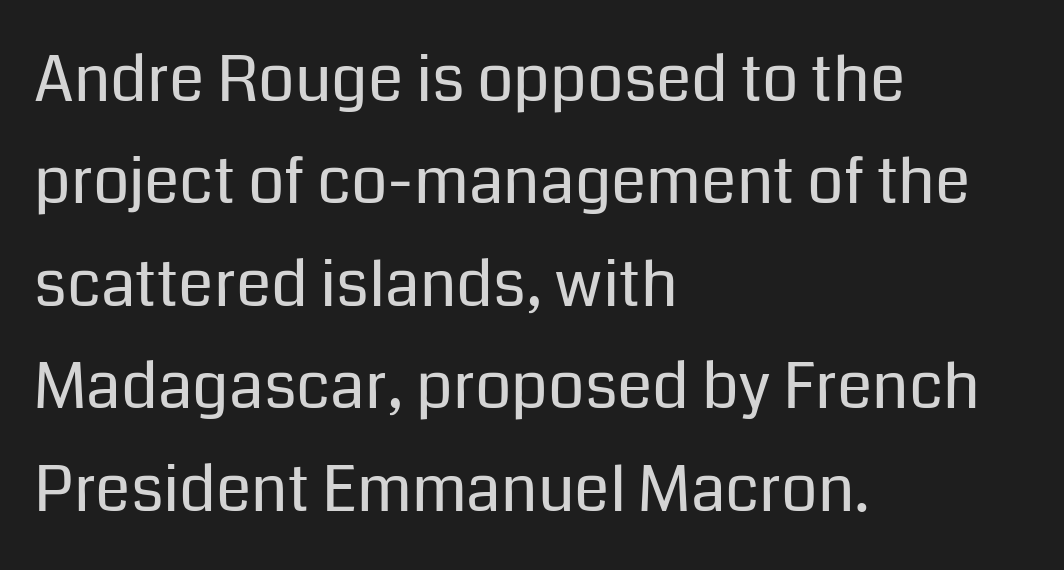
Q: Is the text bold? A: No.
Q: Is the text italic (slanted)? A: No, it is upright.
Q: Is the typeface a serif or a sans-serif typeface? A: Sans-serif.
Q: Is the text underlined? A: No.
Q: How is the paragraph aligned? A: Left-aligned.
Q: Is the spacing between letters normal or unusually wide? A: Normal.
Q: Is the spacing between lines tight, normal or loose? A: Normal.
Q: Width (condensed, normal, or wide)? A: Normal.
Q: Stroke contrast? A: Low.
Q: x-height? A: Medium.
Q: Monospaced? A: No.
